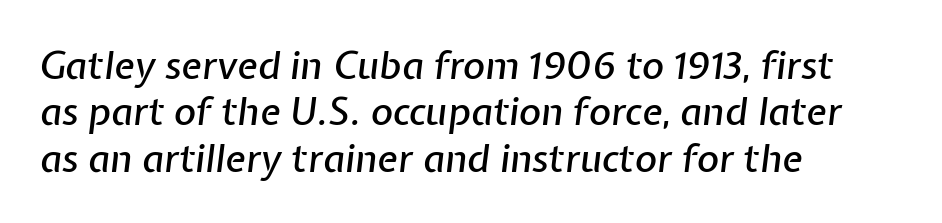
Q: Is the text italic (slanted)? A: Yes, it leans right by about 7 degrees.
Q: Is the text underlined? A: No.
Q: How is the paragraph aligned? A: Left-aligned.
Q: Is the spacing between letters normal or unusually wide? A: Normal.
Q: Width (condensed, normal, or wide)? A: Normal.
Q: Stroke contrast? A: Low.
Q: x-height? A: Medium.
Q: Monospaced? A: No.
